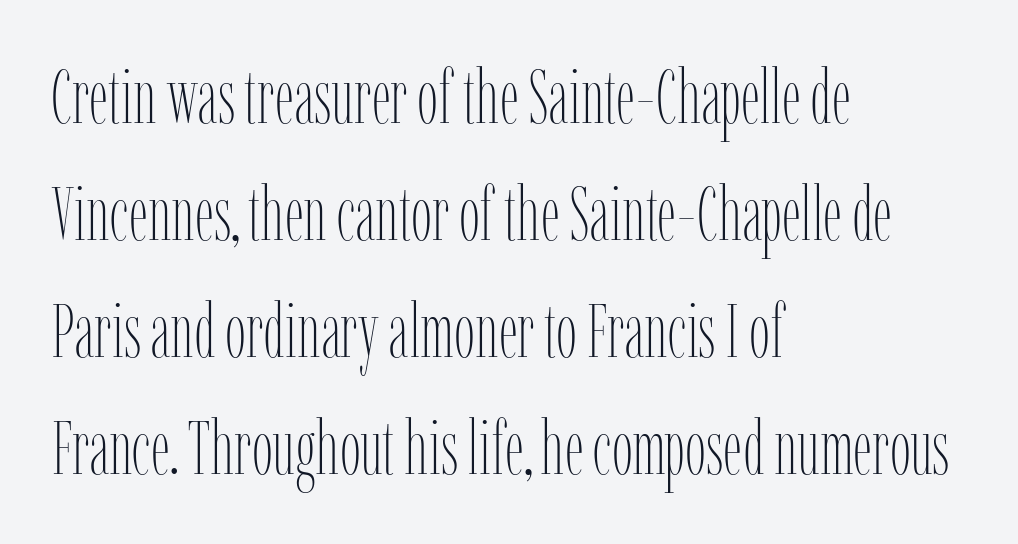
The image shows 75 px thin, condensed type, upright; set left-aligned, normal line spacing (1.56x), normal letter spacing, not underlined; low stroke contrast and a medium x-height.
